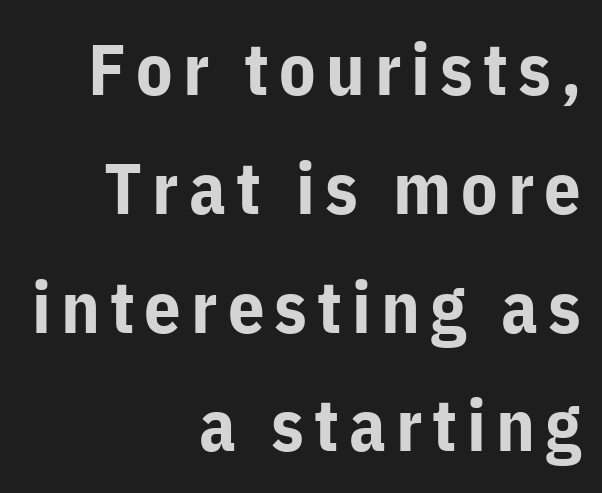
Q: Is the text bold? A: Yes.
Q: Is the text italic (slanted)? A: No, it is upright.
Q: Is the typeface a serif or a sans-serif typeface? A: Sans-serif.
Q: Is the text underlined? A: No.
Q: How is the paragraph aligned? A: Right-aligned.
Q: Is the spacing between lines tight, normal or loose? A: Normal.
Q: Width (condensed, normal, or wide)? A: Normal.
Q: Stroke contrast? A: Low.
Q: x-height? A: Medium.
Q: Monospaced? A: No.
